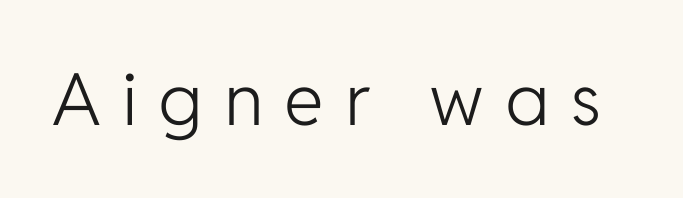
The rendering uses natural spacing where letterforms have individual widths. Grotesque or geometric, the face here clearly has no serifs. Type without underlining. This sample uses expanded letter spacing, leaving extra air between glyphs. Heft: none added — not bold.
